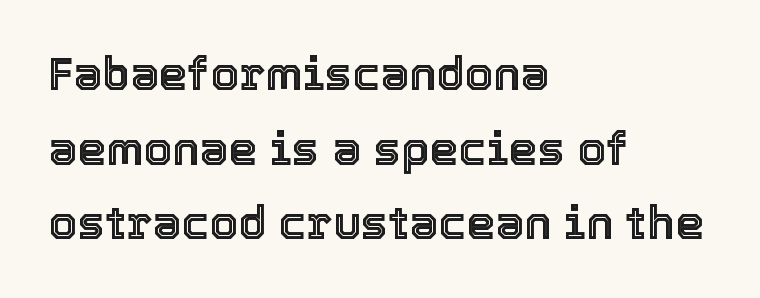
The image shows 46 px text type, upright; set left-aligned, normal line spacing (1.62x), normal letter spacing, not underlined; a medium x-height.
